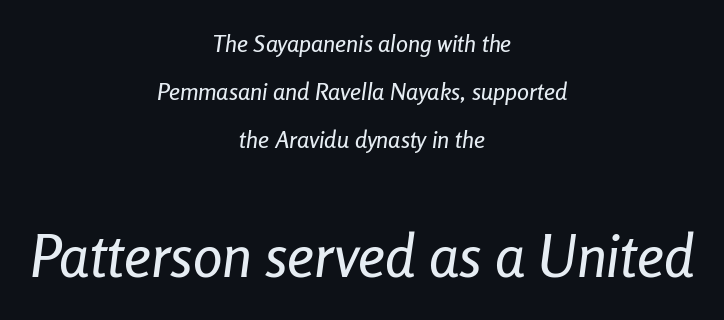
Q: Is the text italic (slanted)? A: Yes, it leans right by about 8 degrees.
Q: Is the text underlined? A: No.
Q: How is the paragraph aligned? A: Centered.
Q: Is the spacing between letters normal or unusually wide? A: Normal.
Q: Is the spacing between lines tight, normal or loose? A: Loose.
Q: Which block of text is set in a larger size, the first (top) or the second (bottom)? A: The second (bottom) one.
Q: Width (condensed, normal, or wide)? A: Condensed.
Q: Stroke contrast? A: Low.
Q: x-height? A: Medium.
Q: Monospaced? A: No.
